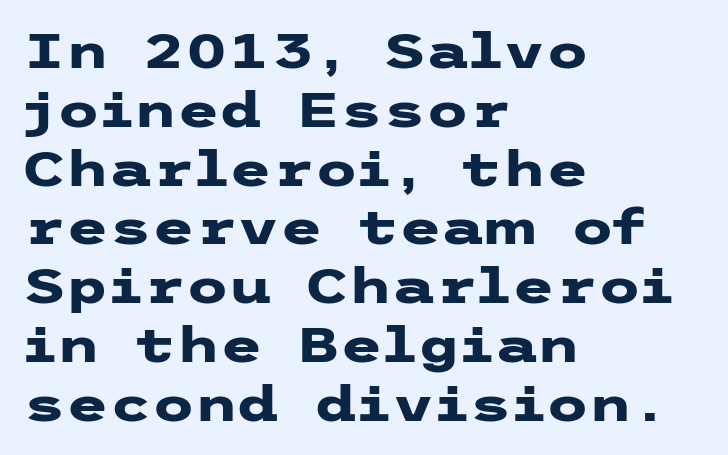
The image shows 49 px heavy, wide sans-serif type, upright; set left-aligned, line spacing 1.2x, normal letter spacing, not underlined; low stroke contrast and a medium x-height.
